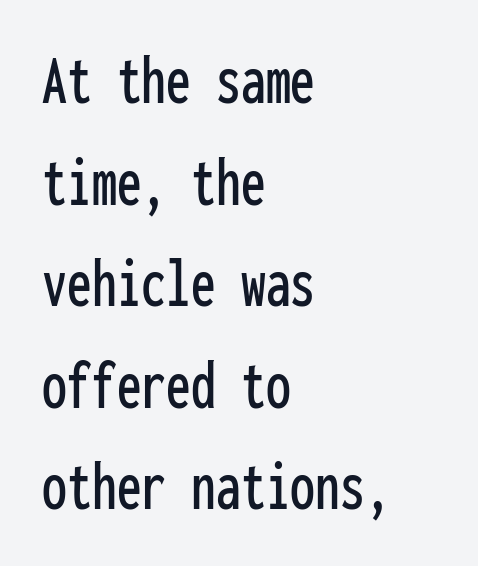
Q: Is the text italic (slanted)? A: No, it is upright.
Q: Is the typeface a serif or a sans-serif typeface? A: Sans-serif.
Q: Is the text underlined? A: No.
Q: How is the paragraph aligned? A: Left-aligned.
Q: Is the spacing between letters normal or unusually wide? A: Normal.
Q: Is the spacing between lines tight, normal or loose? A: Normal.
Q: Width (condensed, normal, or wide)? A: Condensed.
Q: Stroke contrast? A: Low.
Q: x-height? A: Medium.
Q: Monospaced? A: Yes.
